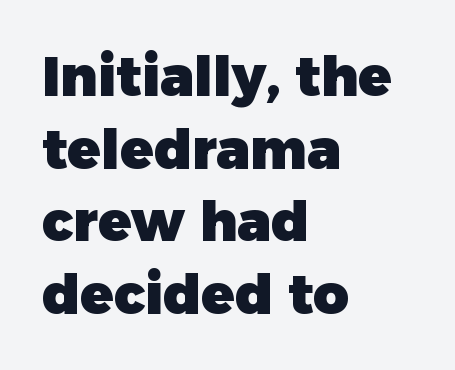
The image shows 55 px heavy sans-serif type, upright; set left-aligned, normal line spacing (1.32x), normal letter spacing, not underlined; low stroke contrast and a medium x-height.
